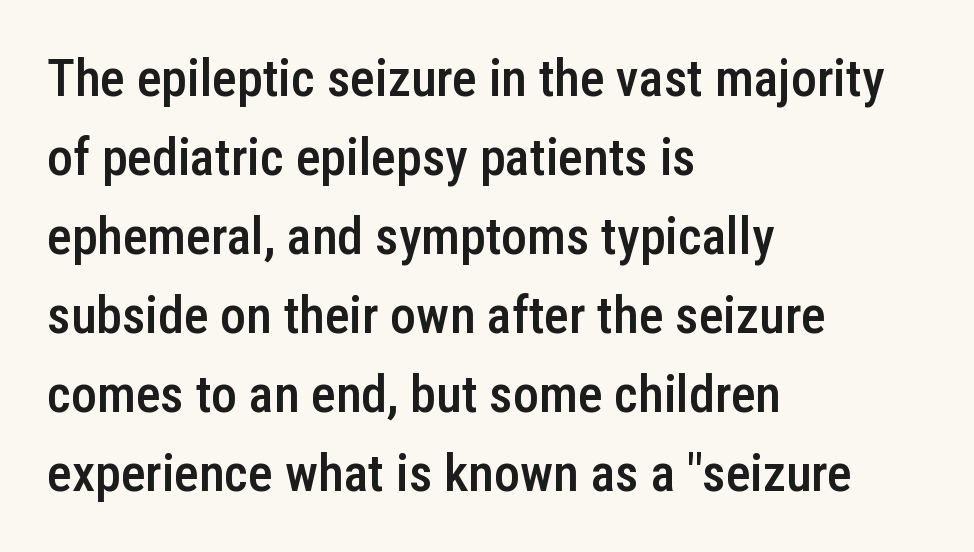
The image shows 52 px semibold, condensed sans-serif type, upright; set left-aligned, normal line spacing (1.52x), normal letter spacing, not underlined; low stroke contrast and a medium x-height.
